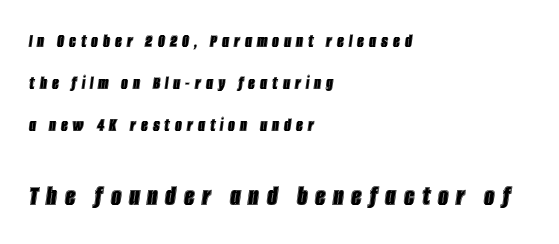
{"italic": "yes", "lean": "right", "slant_degrees": 8, "width": "condensed", "x_height": "large", "monospaced": "no", "underline": "no", "align": "left", "line_spacing": "loose", "line_spacing_ratio": 2.21, "letter_spacing": "wide", "letter_spacing_em": 0.26, "larger_block": "second", "size_ratio": 1.53, "glyph_px": 29}
